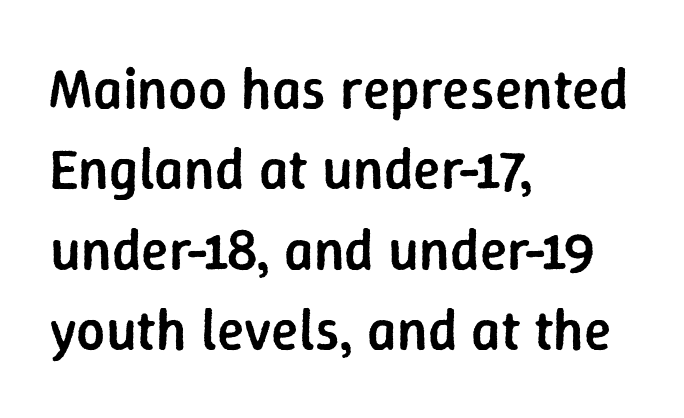
Decoration check: the copy has no underline. Classification — sans serif. The passage shown is semibold, sitting just below true bold. Varying glyph widths throughout — classic text-font behaviour. Notice how the stems are strictly vertical — no italics here.
